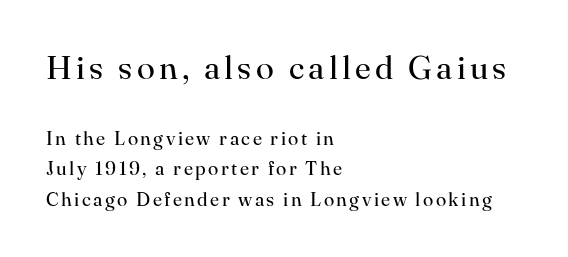
{"serif": "yes", "italic": "no", "bold": "no", "weight": "regular", "width": "normal", "stroke_contrast": "high", "x_height": "small", "monospaced": "no", "underline": "no", "align": "left", "line_spacing": "normal", "line_spacing_ratio": 1.61, "larger_block": "first", "size_ratio": 1.74, "glyph_px": 33}
